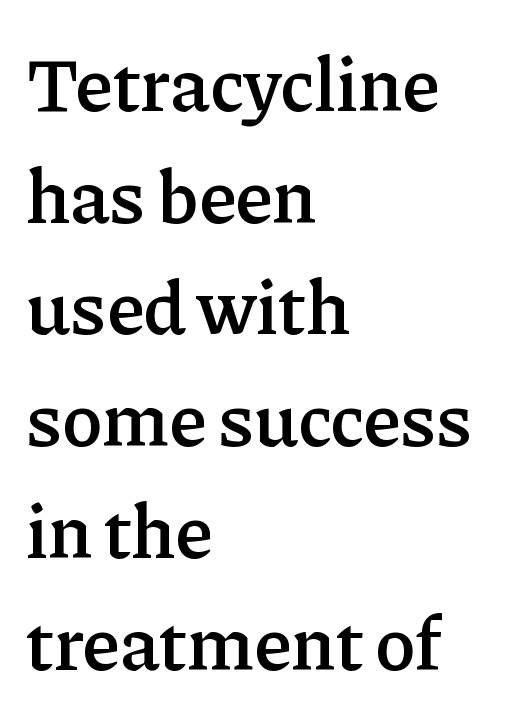
The image shows 76 px semibold serif type, upright; set left-aligned, normal line spacing (1.47x), normal letter spacing, not underlined; low stroke contrast and a medium x-height.
